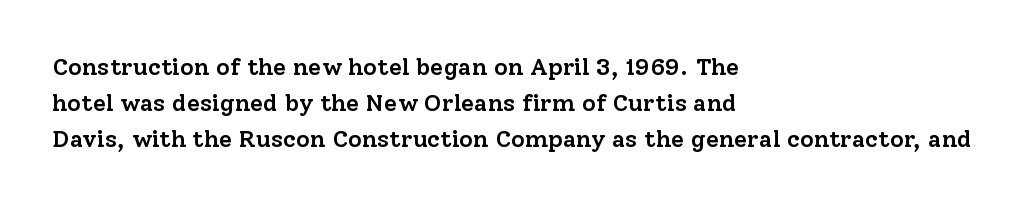
Q: Is the text bold? A: Semi-bold.
Q: Is the text italic (slanted)? A: No, it is upright.
Q: Is the text underlined? A: No.
Q: How is the paragraph aligned? A: Left-aligned.
Q: Is the spacing between letters normal or unusually wide? A: Normal.
Q: Is the spacing between lines tight, normal or loose? A: Normal.
